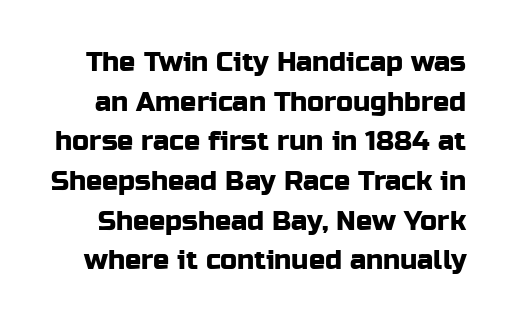
The image shows 27 px text type, upright; set normal line spacing (1.47x), normal letter spacing, not underlined.
